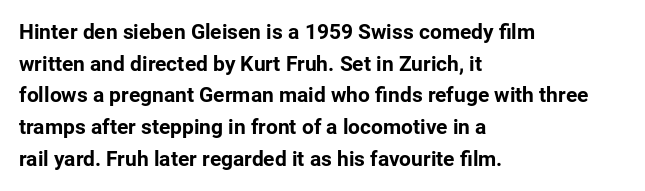
This is roman type, the default non-slanted kind. Observe the ordinary spacing: letters are neighbours, not strangers. The space between consecutive lines is moderate. Leftover space on each line is placed entirely after the last word. The string is rendered with underlining switched off. What weight is shown? A full bold with thick strokes.
